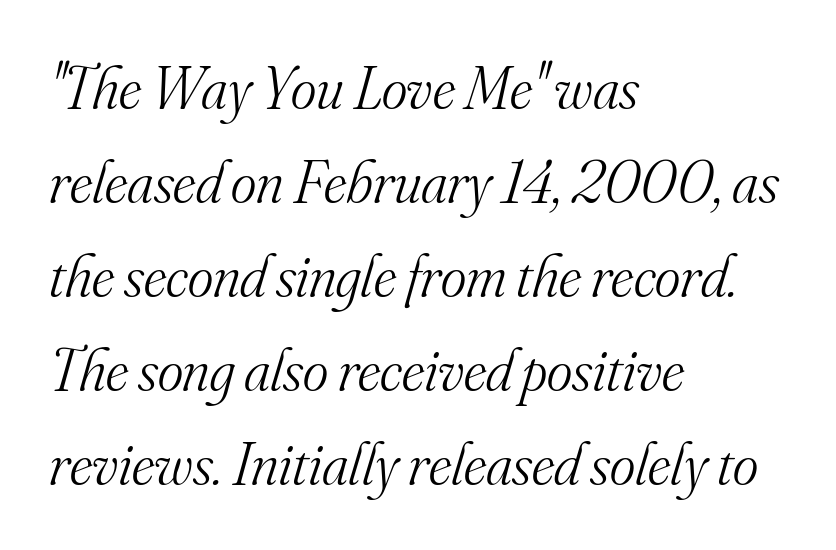
{"serif": "yes", "italic": "yes", "lean": "right", "slant_degrees": 16, "bold": "no", "weight": "light", "width": "normal", "stroke_contrast": "medium", "x_height": "small", "monospaced": "no", "underline": "no", "align": "left", "line_spacing": "normal", "line_spacing_ratio": 1.54, "letter_spacing": "normal", "letter_spacing_em": 0.0, "glyph_px": 61}
